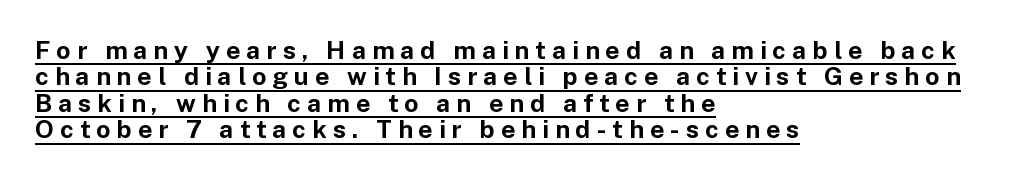
The image shows 25 px bold type, upright; set left-aligned, tight line spacing (1.06x), unusually wide letter spacing (+0.24 em), underlined.
